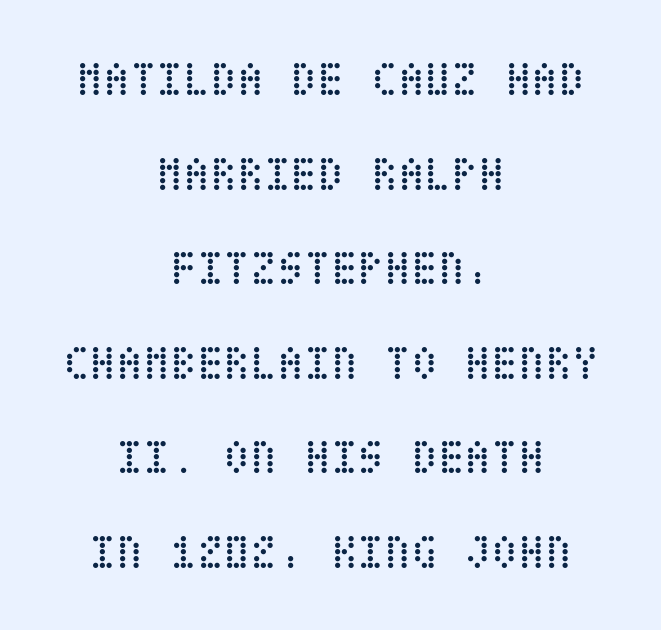
Q: Is the text bold? A: No.
Q: Is the text italic (slanted)? A: No, it is upright.
Q: Is the text underlined? A: No.
Q: How is the paragraph aligned? A: Centered.
Q: Is the spacing between letters normal or unusually wide? A: Normal.
Q: Is the spacing between lines tight, normal or loose? A: Loose.
Q: Width (condensed, normal, or wide)? A: Condensed.
Q: Stroke contrast? A: Low.
Q: x-height? A: Large.
